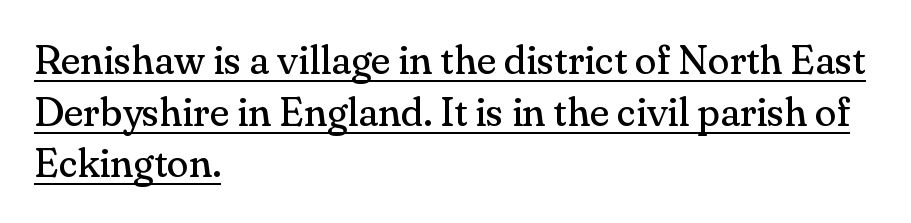
Q: Is the text bold? A: No.
Q: Is the text italic (slanted)? A: No, it is upright.
Q: Is the typeface a serif or a sans-serif typeface? A: Serif.
Q: Is the text underlined? A: Yes.
Q: How is the paragraph aligned? A: Left-aligned.
Q: Is the spacing between letters normal or unusually wide? A: Normal.
Q: Is the spacing between lines tight, normal or loose? A: Normal.
Q: Width (condensed, normal, or wide)? A: Normal.
Q: Stroke contrast? A: Medium.
Q: x-height? A: Small.
Q: Monospaced? A: No.
